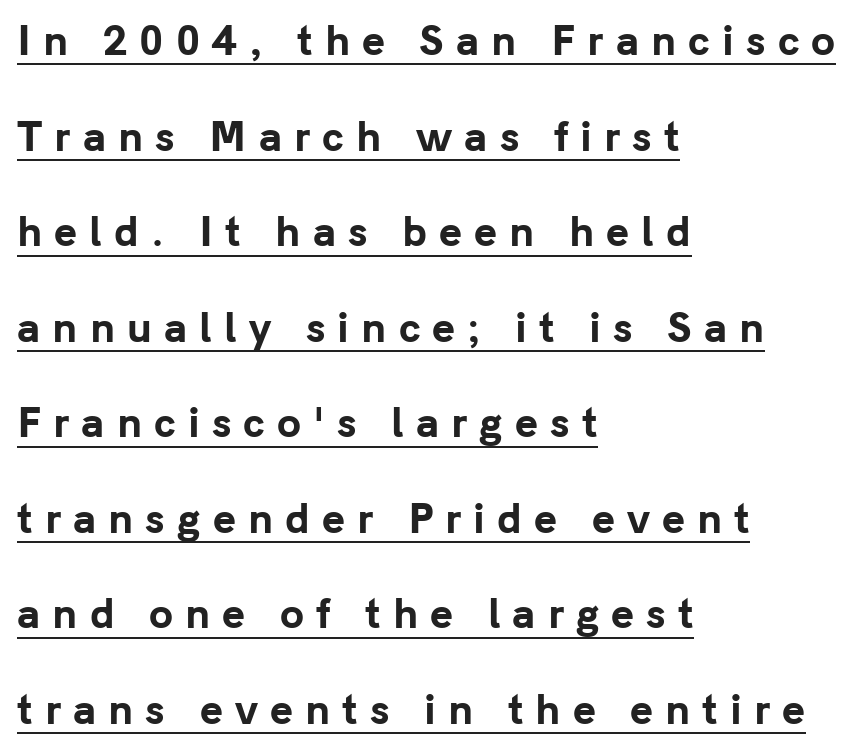
Q: Is the text bold? A: Yes.
Q: Is the text italic (slanted)? A: No, it is upright.
Q: Is the typeface a serif or a sans-serif typeface? A: Sans-serif.
Q: Is the text underlined? A: Yes.
Q: How is the paragraph aligned? A: Left-aligned.
Q: Is the spacing between letters normal or unusually wide? A: Unusually wide.
Q: Is the spacing between lines tight, normal or loose? A: Loose.
Q: Width (condensed, normal, or wide)? A: Normal.
Q: Stroke contrast? A: Low.
Q: x-height? A: Medium.
Q: Monospaced? A: No.
